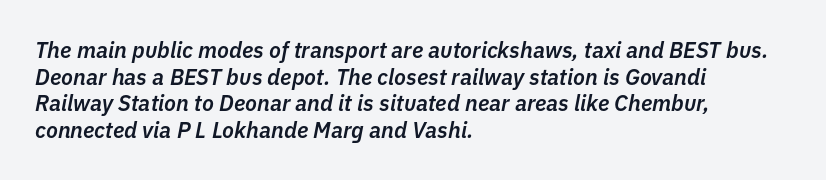
The image shows 22 px text type, italic (leaning right); set left-aligned, line spacing 1.21x, normal letter spacing, not underlined.
